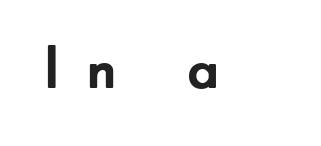
{"serif": "no", "italic": "no", "bold": "yes", "weight": "semibold", "width": "normal", "stroke_contrast": "low", "x_height": "small", "monospaced": "no", "underline": "no", "letter_spacing": "wide", "letter_spacing_em": 0.42, "glyph_px": 59}
